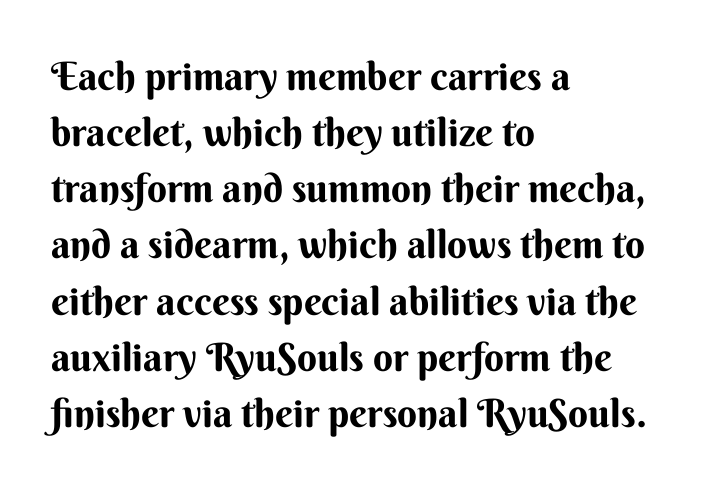
{"serif": "no", "italic": "no", "bold": "yes", "weight": "bold", "width": "normal", "stroke_contrast": "medium", "x_height": "small", "monospaced": "no", "underline": "no", "align": "left", "line_spacing": "normal", "line_spacing_ratio": 1.44, "letter_spacing": "normal", "letter_spacing_em": 0.0, "glyph_px": 39}
